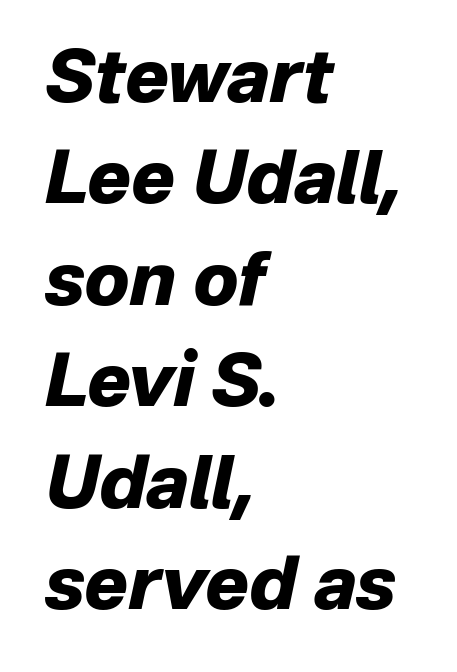
{"italic": "yes", "lean": "right", "slant_degrees": 12, "bold": "yes", "weight": "heavy", "width": "normal", "stroke_contrast": "low", "x_height": "medium", "monospaced": "no", "underline": "no", "align": "left", "line_spacing": "normal", "line_spacing_ratio": 1.39, "letter_spacing": "normal", "letter_spacing_em": 0.0, "glyph_px": 73}
